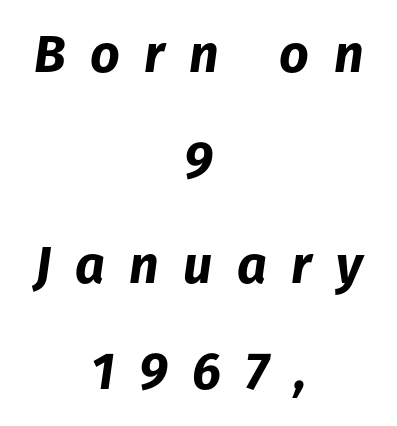
{"italic": "yes", "lean": "right", "slant_degrees": 8, "bold": "yes", "weight": "bold", "width": "normal", "stroke_contrast": "low", "x_height": "medium", "monospaced": "no", "underline": "no", "align": "center", "line_spacing": "loose", "line_spacing_ratio": 2.03, "letter_spacing": "wide", "letter_spacing_em": 0.47, "glyph_px": 52}
